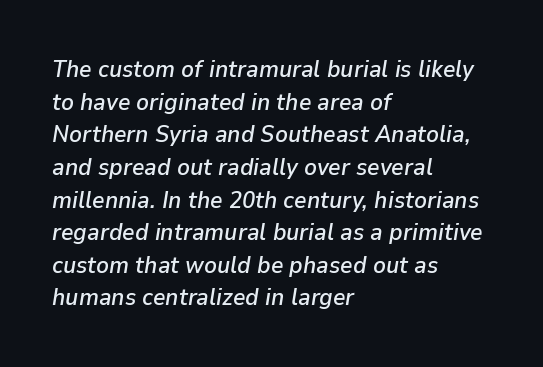
The image shows 24 px text type, italic (leaning right); set left-aligned, normal line spacing (1.36x), normal letter spacing, not underlined.
